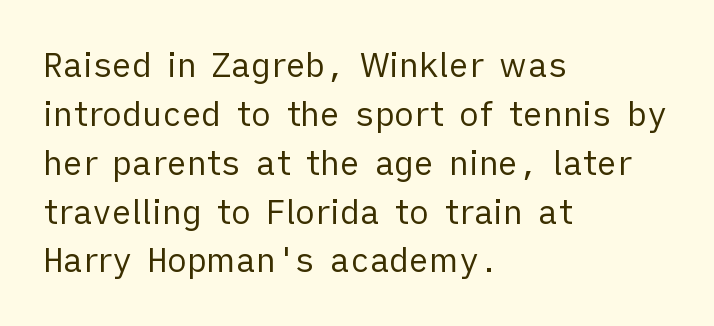
Q: Is the text bold? A: No.
Q: Is the text italic (slanted)? A: No, it is upright.
Q: Is the typeface a serif or a sans-serif typeface? A: Sans-serif.
Q: Is the text underlined? A: No.
Q: How is the paragraph aligned? A: Left-aligned.
Q: Is the spacing between letters normal or unusually wide? A: Normal.
Q: Is the spacing between lines tight, normal or loose? A: Normal.
Q: Width (condensed, normal, or wide)? A: Normal.
Q: Stroke contrast? A: Low.
Q: x-height? A: Medium.
Q: Monospaced? A: No.
